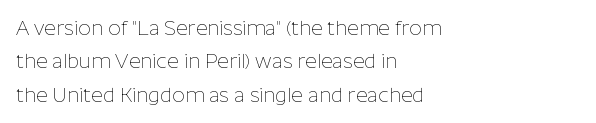
Q: Is the text bold? A: No.
Q: Is the text italic (slanted)? A: No, it is upright.
Q: Is the text underlined? A: No.
Q: How is the paragraph aligned? A: Left-aligned.
Q: Is the spacing between letters normal or unusually wide? A: Normal.
Q: Is the spacing between lines tight, normal or loose? A: Normal.
